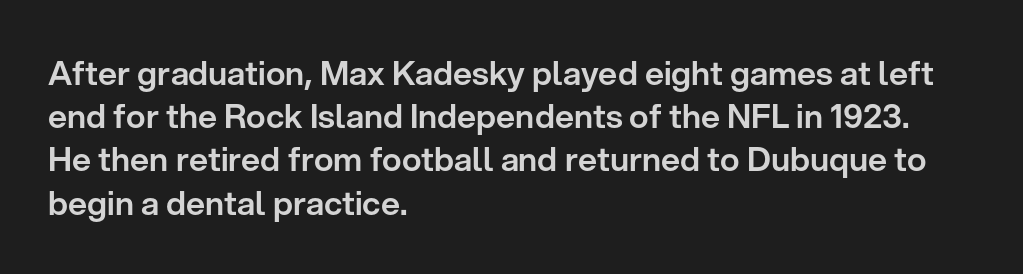
The image shows 33 px sans-serif type, upright; set left-aligned, normal line spacing (1.31x), normal letter spacing, not underlined; low stroke contrast and a medium x-height.
